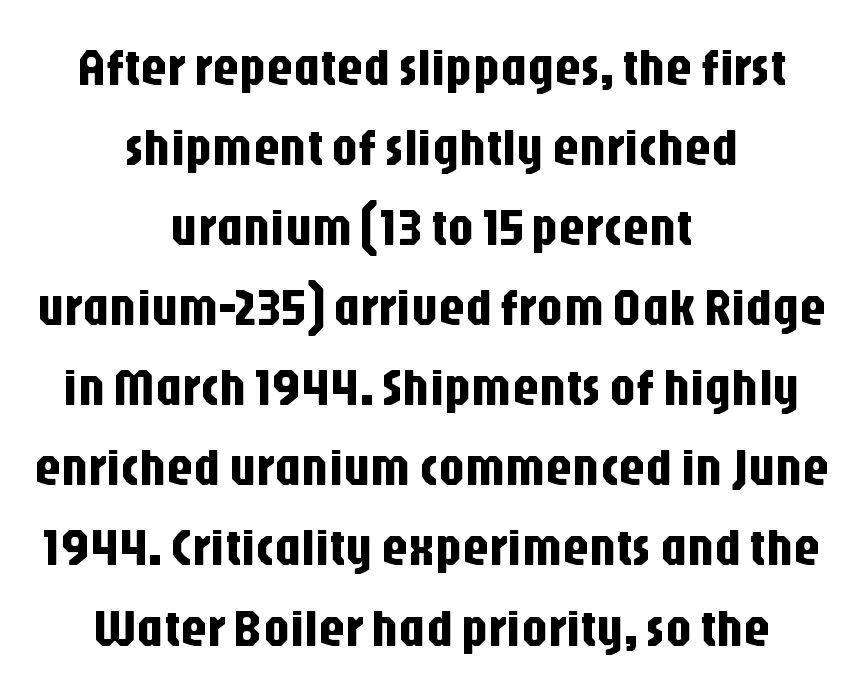
Notice how the passage keeps no hard edge, just a central spine. The lines sit at an ordinary, default distance from one another. Check the space under the baseline: it is left empty. Think of a printed novel: that variable character pitch is what you see here. A sans-serif font was chosen for this passage. This sample uses an upright cut, with every glyph sitting square on the baseline.
